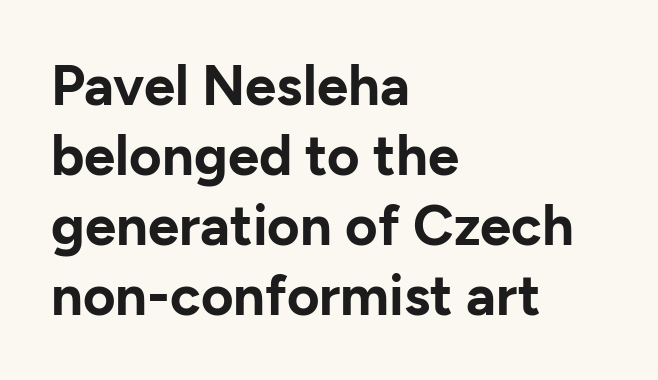
The image shows 56 px bold sans-serif type, upright; set left-aligned, normal line spacing (1.25x), normal letter spacing, not underlined; low stroke contrast and a medium x-height.
